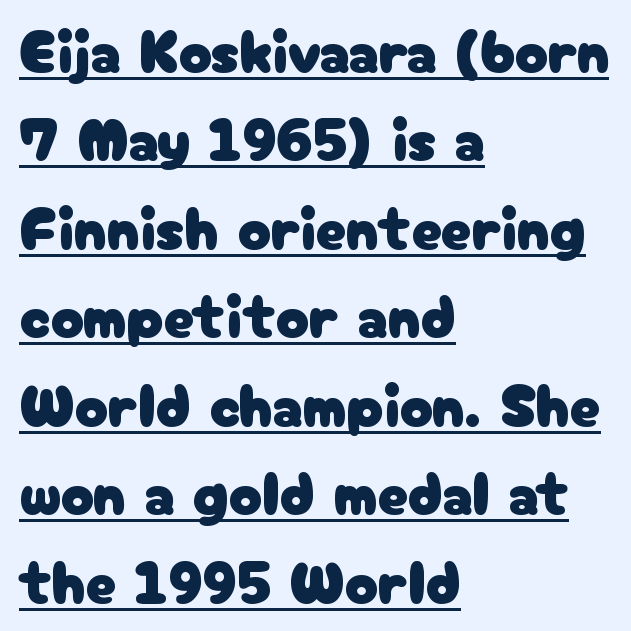
The image shows 61 px sans-serif type, upright; set left-aligned, normal line spacing (1.45x), normal letter spacing, underlined; low stroke contrast and a medium x-height.
